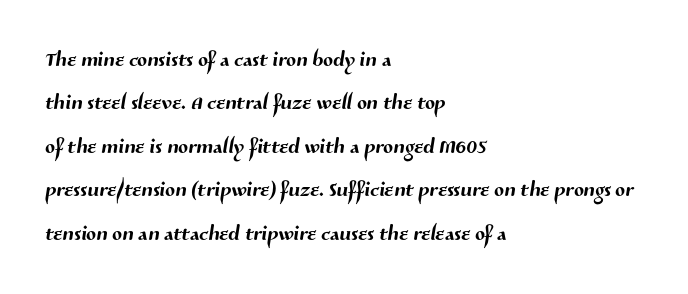
The rendering uses natural spacing where letterforms have individual widths. No feet cap the strokes, marking this as sans-serif type. A clean baseline with only descenders dipping below it. Characters follow at the spacing the type designer built in. The setting favours the left margin, as ordinary paragraphs usually do.
